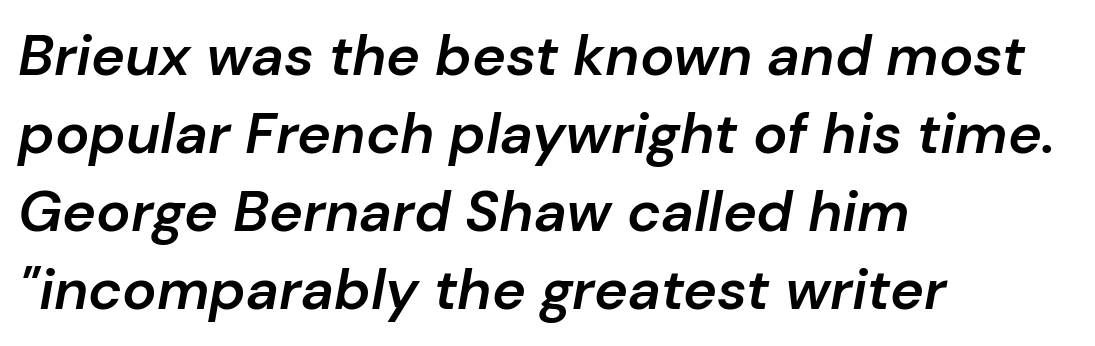
The image shows 57 px semibold type, italic (leaning right); set left-aligned, normal line spacing (1.37x), normal letter spacing, not underlined; low stroke contrast and a medium x-height.
